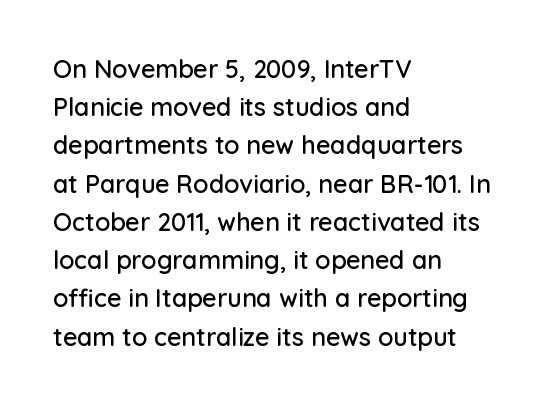
The image shows 25 px text type, upright; set left-aligned, normal line spacing (1.53x), normal letter spacing, not underlined.
